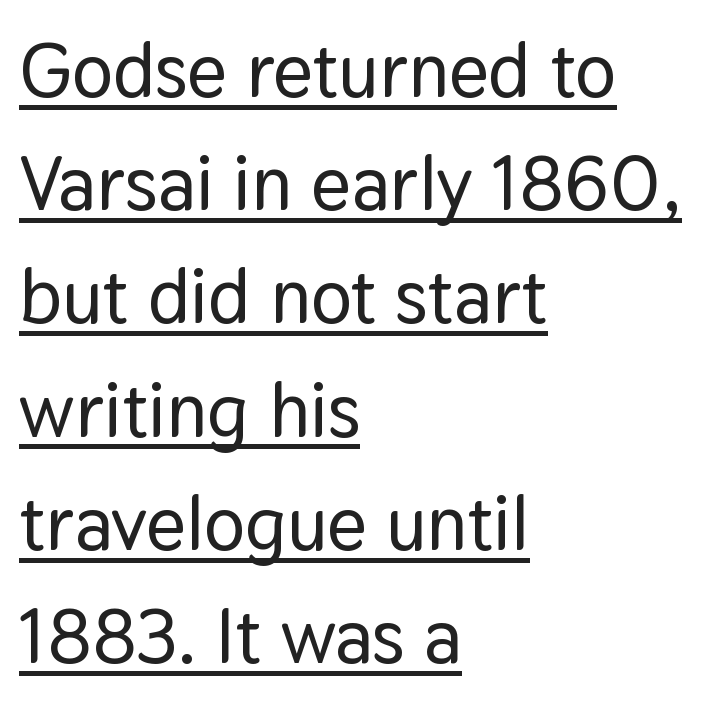
The typography opts for an upright posture over an oblique one. Rows of type keep a routine distance in the vertical direction. The gaps between neighbouring characters are ordinary and unremarkable. Varying glyph widths throughout — classic text-font behaviour. What kind of face is this? One without serifs — a sans. This rendering uses left alignment, leaving the right contour irregular.
